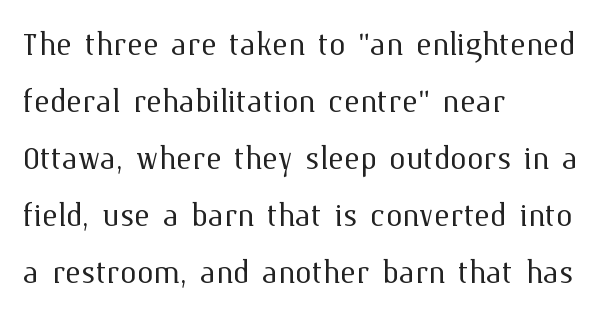
The face used here is proportionally spaced, like ordinary book or web type. The lettering stays uniformly vertical, giving the passage a roman look. These lines keep a tight, regular rhythm from letter to letter. Leading: standard.
